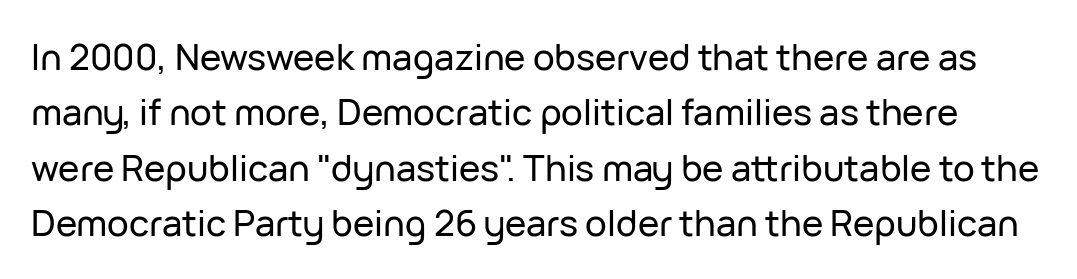
The image shows 36 px sans-serif type, upright; set normal line spacing (1.54x), normal letter spacing, not underlined; low stroke contrast and a medium x-height.
